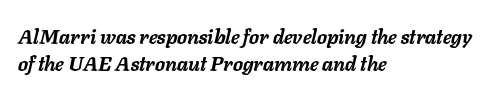
The image shows 20 px bold type, italic (leaning right); set left-aligned, normal line spacing (1.37x), normal letter spacing, not underlined.
